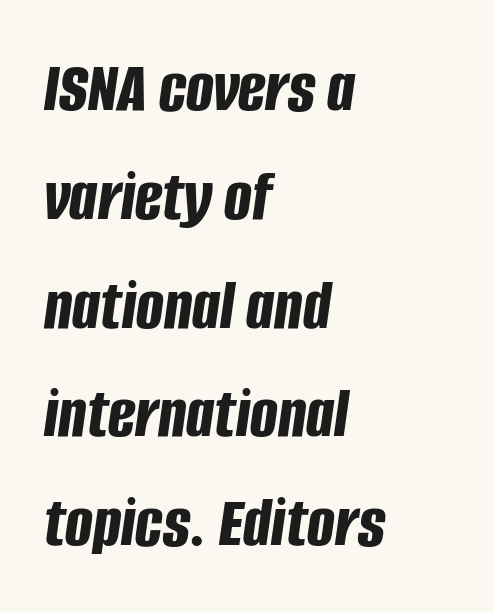
Q: Is the text bold? A: Yes.
Q: Is the text italic (slanted)? A: Yes, it leans right by about 8 degrees.
Q: Is the text underlined? A: No.
Q: How is the paragraph aligned? A: Left-aligned.
Q: Is the spacing between letters normal or unusually wide? A: Normal.
Q: Is the spacing between lines tight, normal or loose? A: Normal.
Q: Width (condensed, normal, or wide)? A: Condensed.
Q: Stroke contrast? A: Low.
Q: x-height? A: Large.
Q: Monospaced? A: No.
